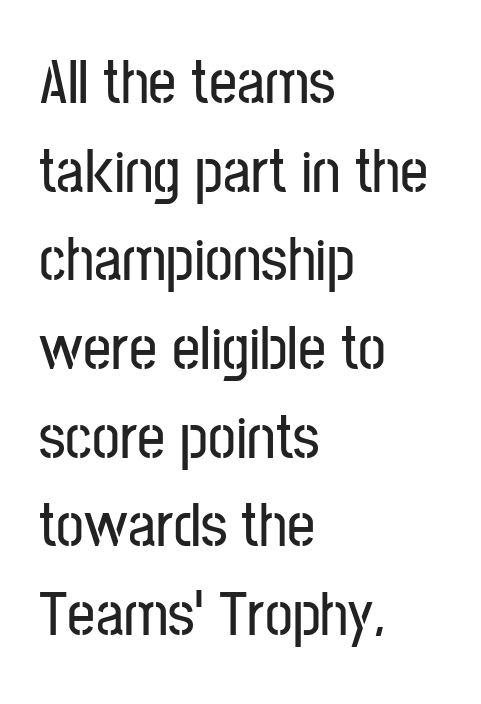
The image shows 62 px condensed sans-serif type, upright; set left-aligned, normal line spacing (1.43x), normal letter spacing, not underlined; low stroke contrast and a medium x-height.
